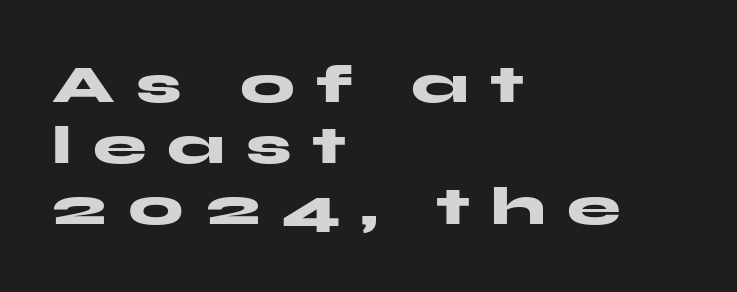
{"serif": "no", "italic": "no", "bold": "yes", "weight": "heavy", "width": "wide", "stroke_contrast": "medium", "x_height": "medium", "monospaced": "no", "underline": "no", "align": "left", "line_spacing": "tight", "line_spacing_ratio": 1.13, "letter_spacing": "wide", "letter_spacing_em": 0.39, "glyph_px": 54}
